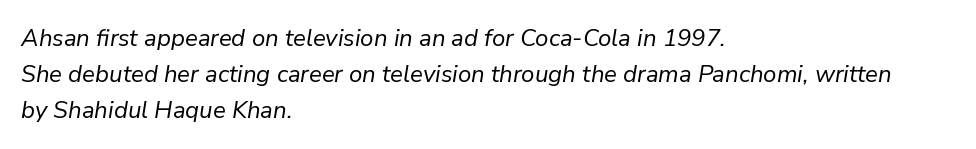
{"italic": "yes", "lean": "right", "slant_degrees": 9, "bold": "no", "underline": "no", "align": "left", "line_spacing": "normal", "line_spacing_ratio": 1.51, "letter_spacing": "normal", "letter_spacing_em": 0.0, "glyph_px": 24}
